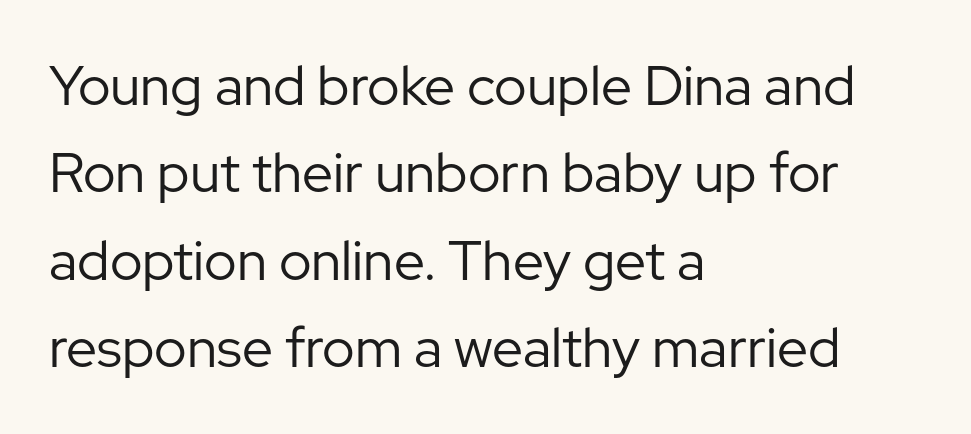
A classic flush-left, rag-right setting is used for this passage. You could not count columns in this text — the font is proportionally spaced. Compared with typical body copy, the letter spacing here is the same. Words float on clear page, feet unadorned.
